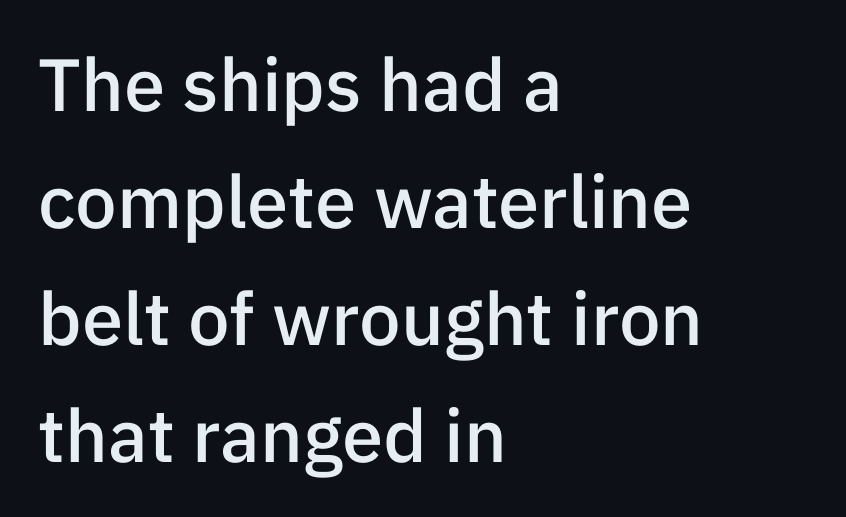
The image shows 74 px semibold sans-serif type, upright; set left-aligned, normal line spacing (1.58x), normal letter spacing, not underlined; low stroke contrast and a medium x-height.
